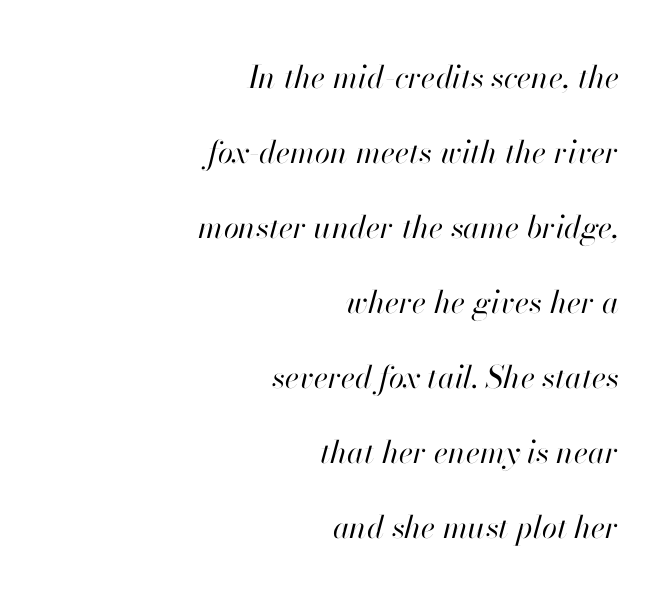
Character widths vary here, with narrow letters taking less room than wide ones. The gaps between neighbouring characters are ordinary and unremarkable. These lines stand farther apart than default settings would place them. A typesetter would mark this as italic. The typeface has the unassuming heft of standard copy or less. A student would call this right alignment; a typographer would say flush right, rag left.
